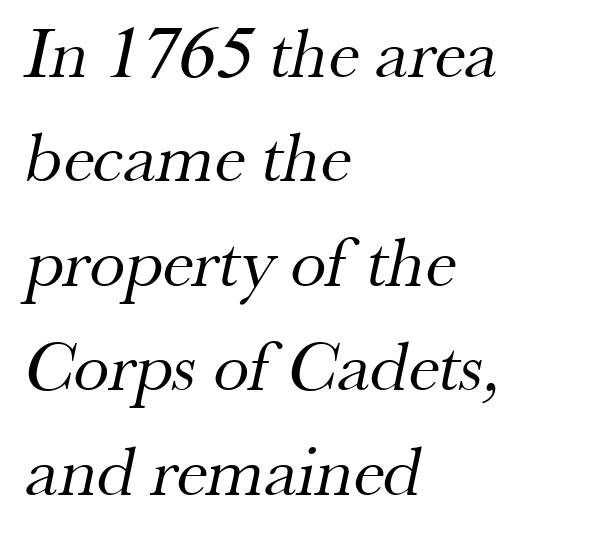
{"serif": "yes", "bold": "no", "weight": "regular", "width": "normal", "stroke_contrast": "medium", "x_height": "small", "monospaced": "no", "underline": "no", "align": "left", "line_spacing": "normal", "line_spacing_ratio": 1.45, "letter_spacing": "normal", "letter_spacing_em": 0.0, "glyph_px": 72}
